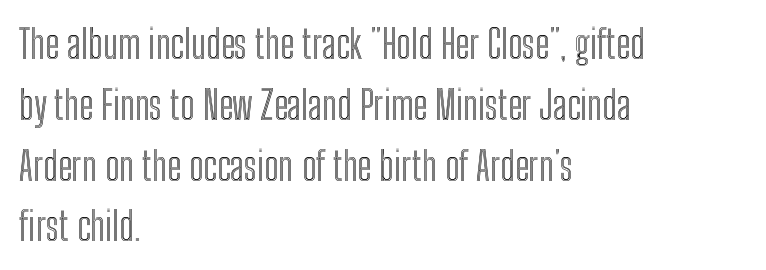
The lettering stays uniformly vertical, giving the passage a roman look. Here the designer chose a conventional face with non-uniform glyph widths. The rows are spaced the way most documents space them. Bare-footed words on every line. Nobody touched the tracking dial on this one.
